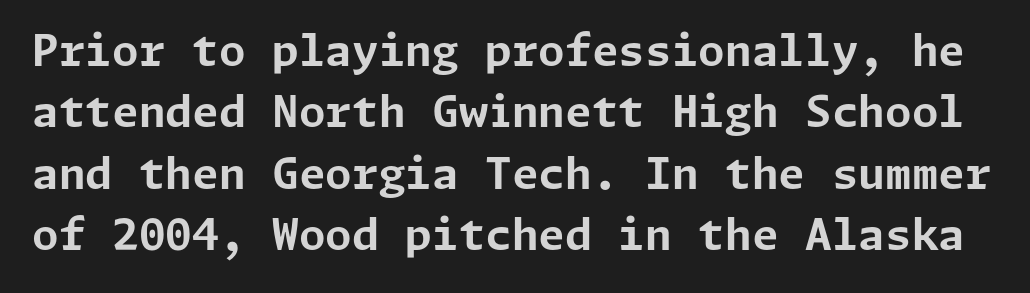
{"serif": "no", "italic": "no", "bold": "yes", "weight": "bold", "width": "normal", "stroke_contrast": "low", "x_height": "medium", "underline": "no", "line_spacing": "normal", "line_spacing_ratio": 1.43, "letter_spacing": "normal", "letter_spacing_em": 0.0, "glyph_px": 43}
